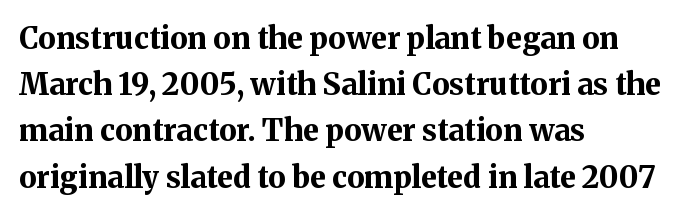
Each word holds together tightly as a unit, with standard inter-letter gaps. The letters advance in unequal steps, a hallmark of proportional type. Quick note: underline off. This sample uses an upright cut, with every glyph sitting square on the baseline.
